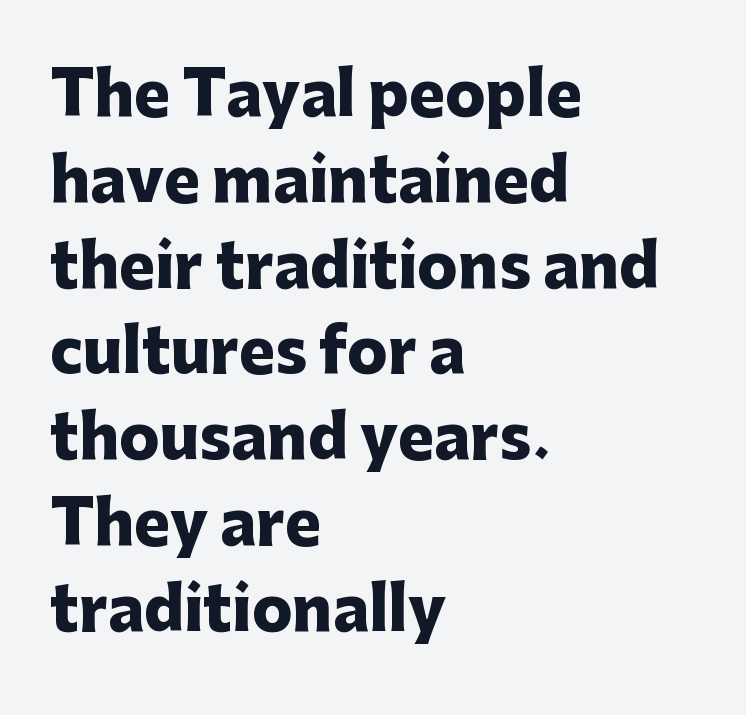
{"serif": "no", "italic": "no", "bold": "yes", "weight": "heavy", "width": "normal", "stroke_contrast": "low", "x_height": "medium", "monospaced": "no", "underline": "no", "align": "left", "line_spacing": "normal", "line_spacing_ratio": 1.43, "letter_spacing": "normal", "letter_spacing_em": 0.0, "glyph_px": 60}
